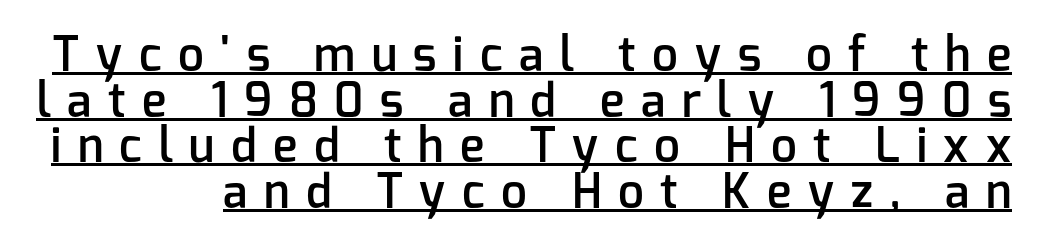
Q: Is the text bold? A: Semi-bold.
Q: Is the text italic (slanted)? A: No, it is upright.
Q: Is the typeface a serif or a sans-serif typeface? A: Sans-serif.
Q: Is the text underlined? A: Yes.
Q: Is the spacing between letters normal or unusually wide? A: Unusually wide.
Q: Is the spacing between lines tight, normal or loose? A: Tight.
Q: Width (condensed, normal, or wide)? A: Normal.
Q: Stroke contrast? A: Low.
Q: x-height? A: Medium.
Q: Monospaced? A: No.
